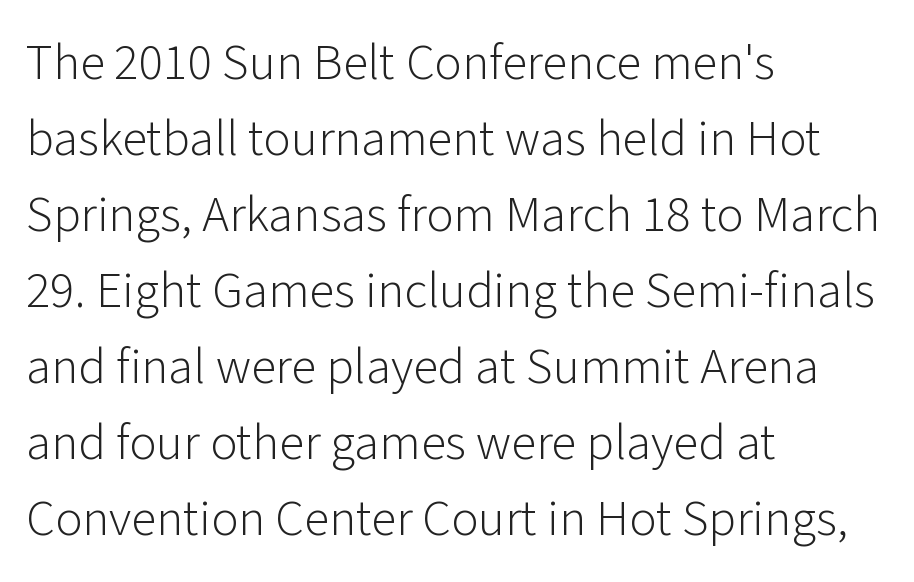
{"serif": "no", "italic": "no", "bold": "no", "weight": "light", "width": "normal", "stroke_contrast": "low", "x_height": "medium", "monospaced": "no", "underline": "no", "align": "left", "line_spacing": "normal", "line_spacing_ratio": 1.49, "letter_spacing": "normal", "letter_spacing_em": 0.0, "glyph_px": 51}
